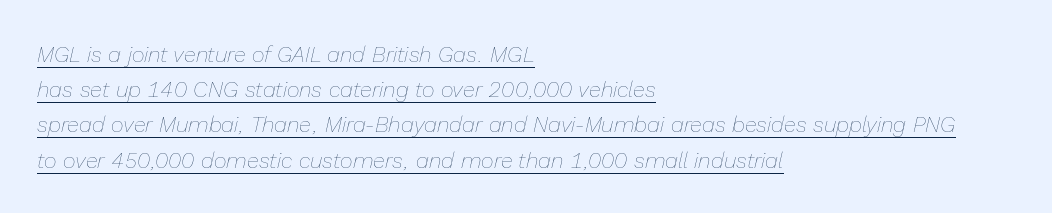
The image shows 22 px text type, italic (leaning right); set left-aligned, normal line spacing (1.6x), normal letter spacing, underlined.
